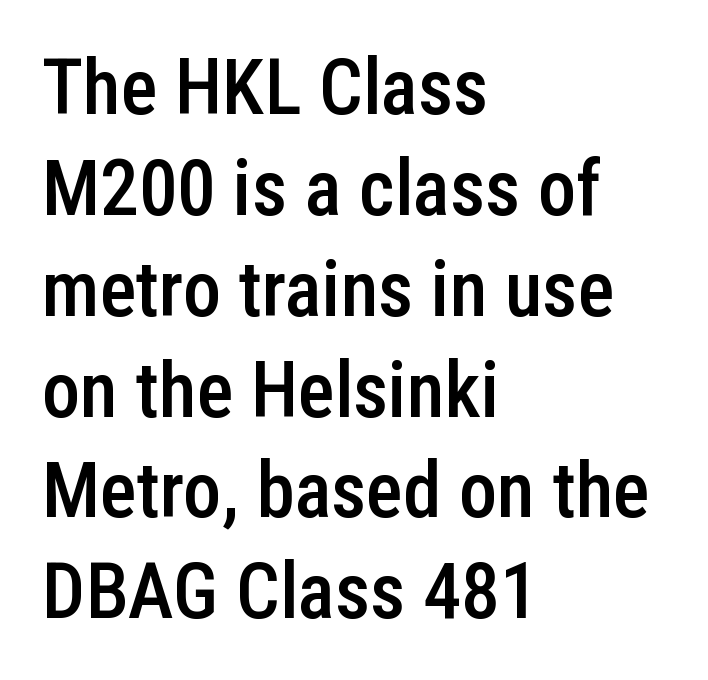
{"serif": "no", "italic": "no", "bold": "semi", "weight": "semibold", "width": "condensed", "stroke_contrast": "low", "x_height": "medium", "monospaced": "no", "underline": "no", "align": "left", "line_spacing": "normal", "line_spacing_ratio": 1.31, "letter_spacing": "normal", "letter_spacing_em": 0.0, "glyph_px": 77}
